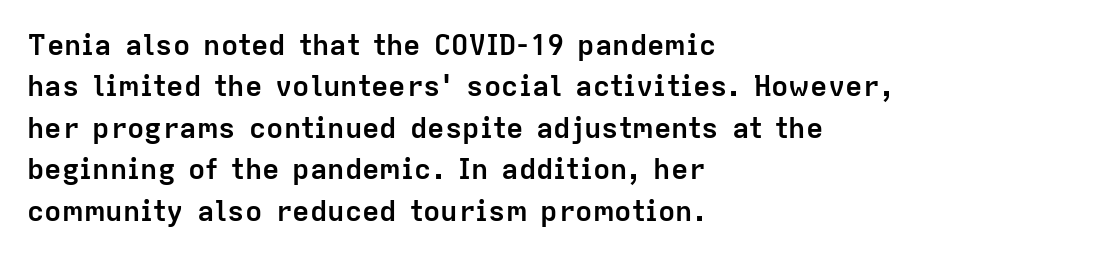
Q: Is the text bold? A: Yes.
Q: Is the text italic (slanted)? A: No, it is upright.
Q: Is the typeface a serif or a sans-serif typeface? A: Sans-serif.
Q: Is the text underlined? A: No.
Q: How is the paragraph aligned? A: Left-aligned.
Q: Is the spacing between letters normal or unusually wide? A: Normal.
Q: Is the spacing between lines tight, normal or loose? A: Normal.
Q: Width (condensed, normal, or wide)? A: Normal.
Q: Stroke contrast? A: Low.
Q: x-height? A: Medium.
Q: Monospaced? A: No.
